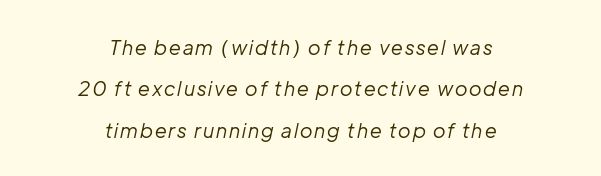
The passage is arranged like a title page — every line centered. There's an unmistakable incline to the writing here. Weight: regular or lighter. Any mark beneath the type? The region is blank.
